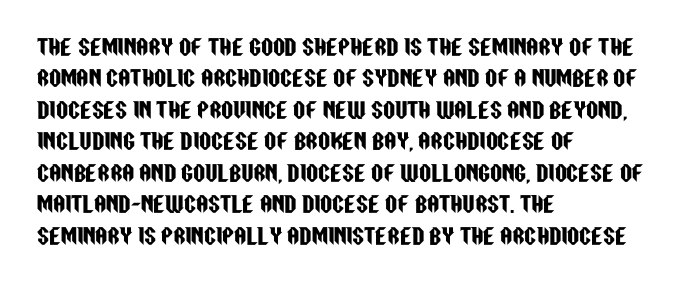
Unmarked baselines from the first word to the last. Every character sits straight up, as roman type does. The lines in this sample share a left origin and differ only in where they stop. Summary of vertical rhythm: regular, with standard interline spacing. Inter-character spacing is left at the font's built-in metrics.
